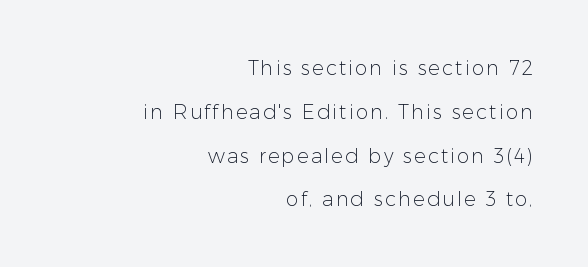
Q: Is the text bold? A: No.
Q: Is the text italic (slanted)? A: No, it is upright.
Q: Is the text underlined? A: No.
Q: How is the paragraph aligned? A: Right-aligned.
Q: Is the spacing between lines tight, normal or loose? A: Loose.
